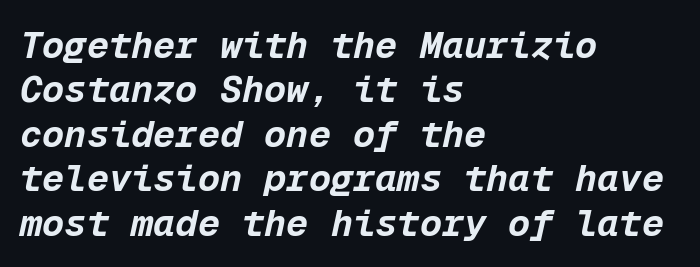
{"italic": "yes", "lean": "right", "slant_degrees": 12, "bold": "yes", "weight": "bold", "width": "normal", "stroke_contrast": "low", "x_height": "medium", "monospaced": "yes", "underline": "no", "align": "left", "line_spacing_ratio": 1.2, "letter_spacing": "normal", "letter_spacing_em": 0.0, "glyph_px": 37}
